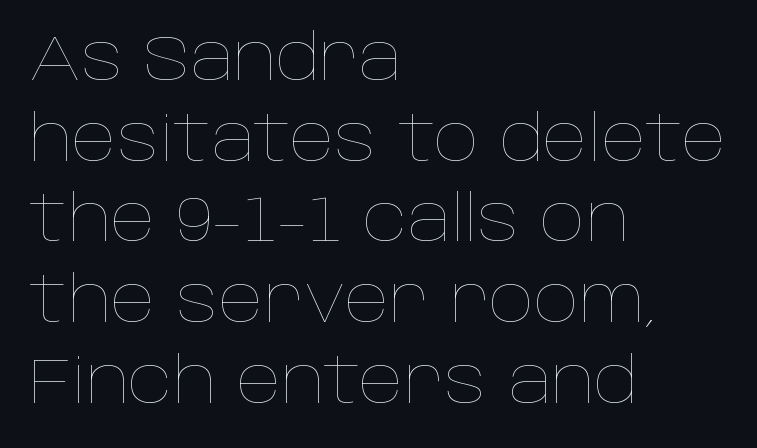
{"italic": "no", "bold": "no", "weight": "thin", "width": "normal", "stroke_contrast": "low", "x_height": "large", "monospaced": "no", "underline": "no", "align": "left", "line_spacing": "normal", "line_spacing_ratio": 1.28, "letter_spacing": "normal", "letter_spacing_em": 0.0, "glyph_px": 63}
